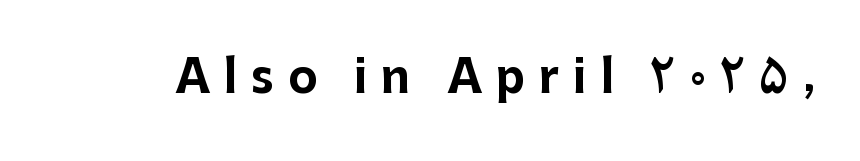
The image shows 45 px bold sans-serif type, upright; set unusually wide letter spacing (+0.3 em), not underlined; low stroke contrast and a medium x-height.
